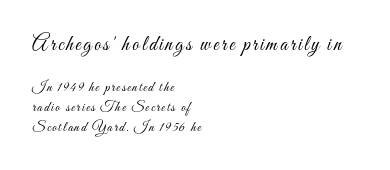
The image shows 21 px text type; set left-aligned, normal line spacing (1.44x), not underlined; the first (top) block is 1.5x larger.
